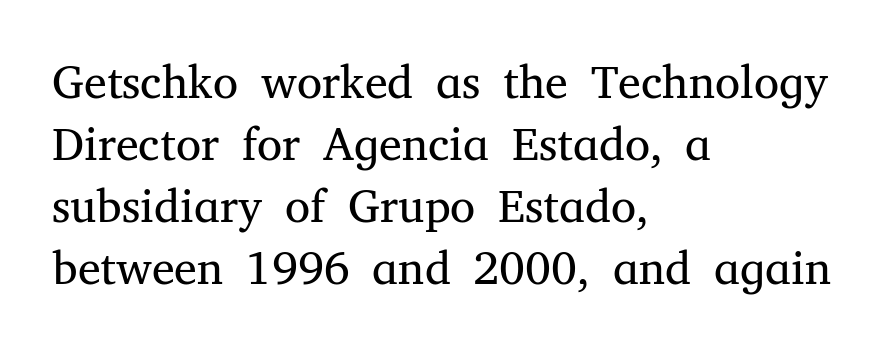
Caption: face not bold, strokes unweighted. Every row of glyphs begins at an identical x-position on the left. Is there any slant? The stems are plumb. Note the varied advance widths — an 'i' is clearly narrower than an 'm'.
